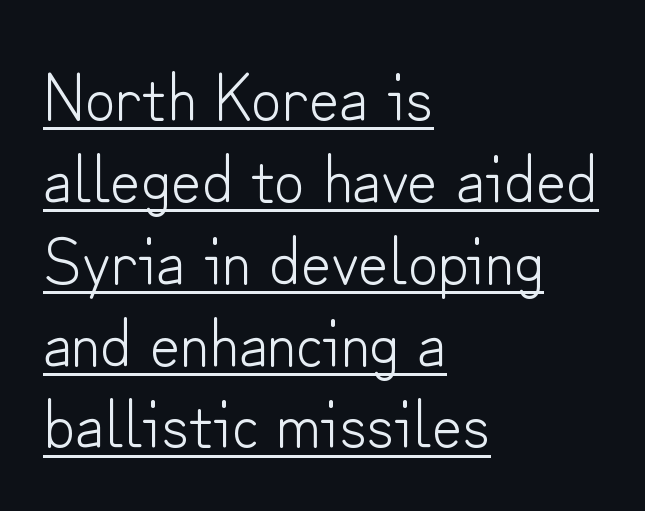
Q: Is the text bold? A: No.
Q: Is the text italic (slanted)? A: No, it is upright.
Q: Is the typeface a serif or a sans-serif typeface? A: Sans-serif.
Q: Is the text underlined? A: Yes.
Q: How is the paragraph aligned? A: Left-aligned.
Q: Is the spacing between letters normal or unusually wide? A: Normal.
Q: Width (condensed, normal, or wide)? A: Normal.
Q: Stroke contrast? A: Low.
Q: x-height? A: Small.
Q: Monospaced? A: No.
